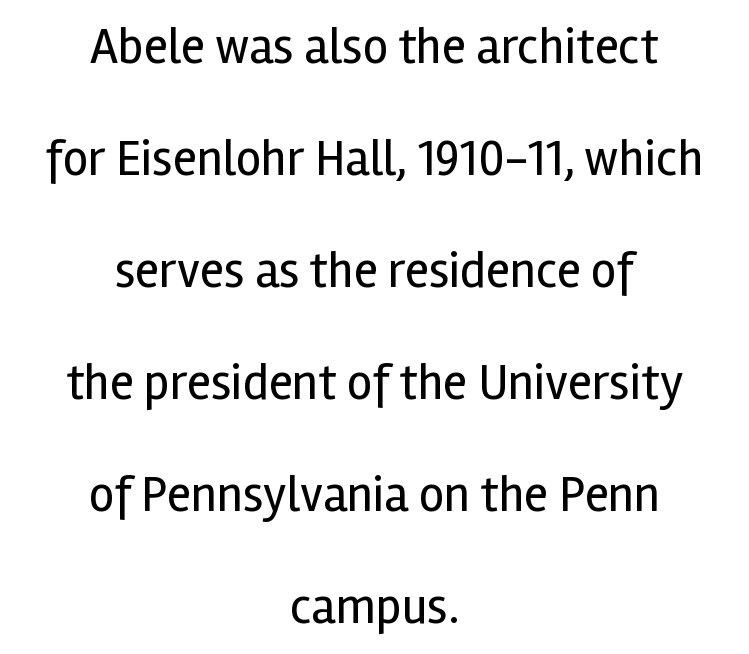
{"serif": "no", "italic": "no", "bold": "no", "weight": "regular", "width": "normal", "x_height": "medium", "monospaced": "no", "underline": "no", "align": "center", "line_spacing": "loose", "line_spacing_ratio": 2.24, "letter_spacing": "normal", "letter_spacing_em": 0.0, "glyph_px": 50}
